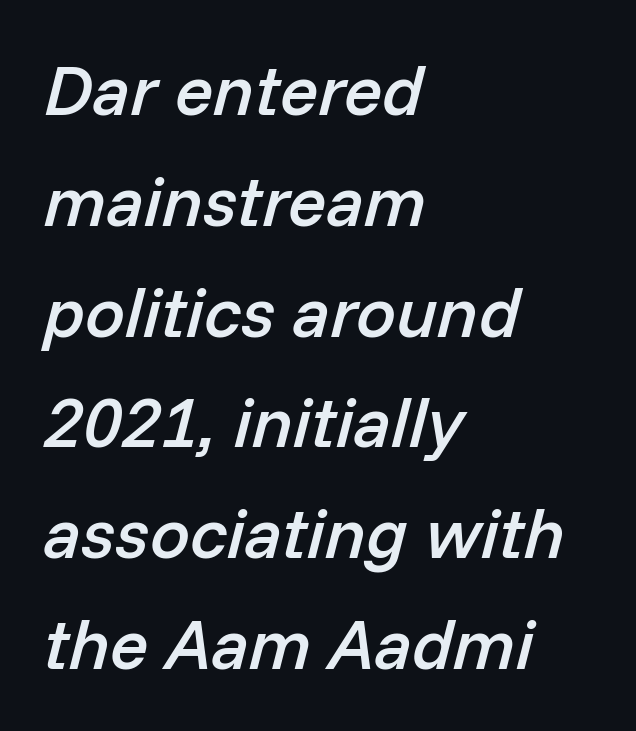
{"italic": "yes", "lean": "right", "slant_degrees": 14, "bold": "semi", "weight": "semibold", "width": "normal", "stroke_contrast": "low", "x_height": "medium", "monospaced": "no", "underline": "no", "align": "left", "line_spacing": "normal", "line_spacing_ratio": 1.56, "letter_spacing": "normal", "letter_spacing_em": 0.0, "glyph_px": 71}
